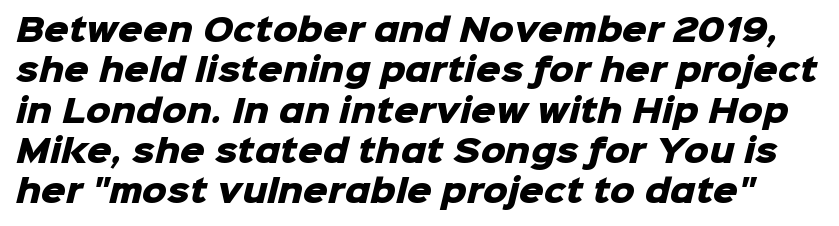
The image shows 31 px heavy sans-serif type; set normal line spacing (1.3x), normal letter spacing, not underlined; low stroke contrast and a medium x-height.
